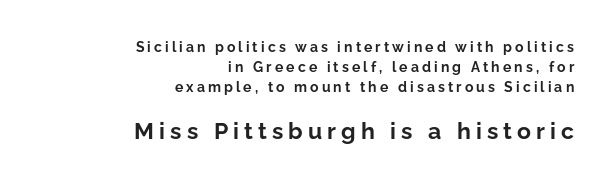
The image shows 23 px bold type, upright; set right-aligned, normal line spacing (1.44x), unusually wide letter spacing (+0.22 em), not underlined; the second (bottom) block is 1.64x larger.
